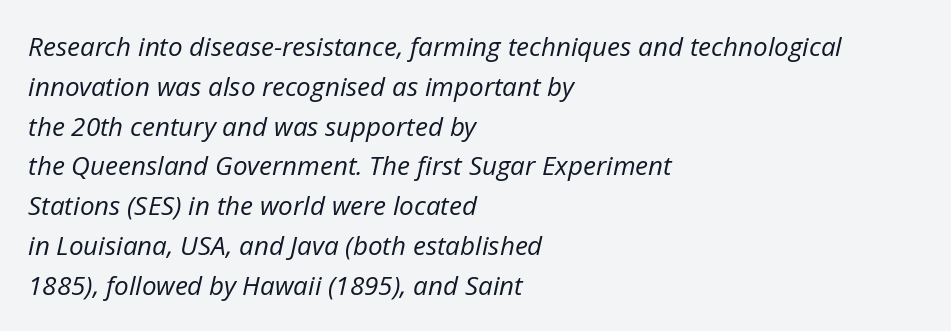
The image shows 26 px text type, italic (leaning right); set left-aligned, normal line spacing (1.53x), normal letter spacing, not underlined.
